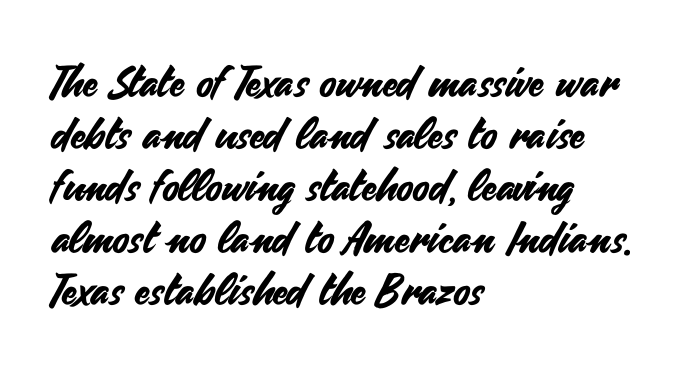
The image shows 43 px sans-serif type; set left-aligned, line spacing 1.21x, normal letter spacing, not underlined; medium stroke contrast and a small x-height.
